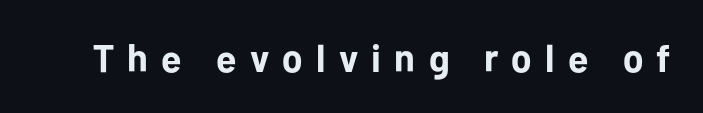
This is heavy type, rendered in bold. The horizontal fit of the characters is loose and conspicuously gappy. Each letter keeps its own natural width here, so spacing adapts to shape. Underlining? Definitely not there. Are there feet on the stems? There aren't — it's a sans. Is there any slant? The stems are plumb.
